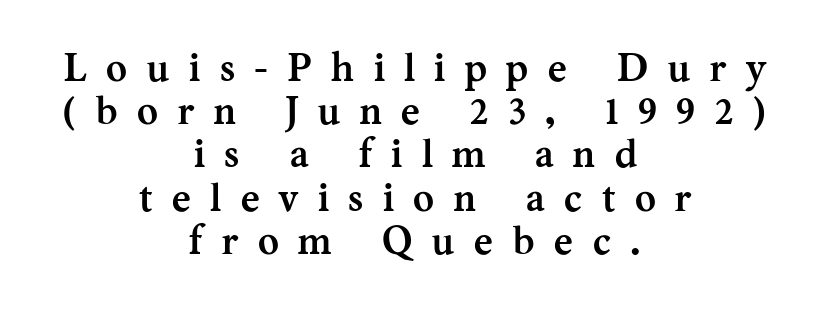
It's the straight-up-and-down kind of type. Glance below the letters and you will spot only blank space. Yep, those are serifs on the letters. The letterforms stand isolated, each surrounded by extra space.
